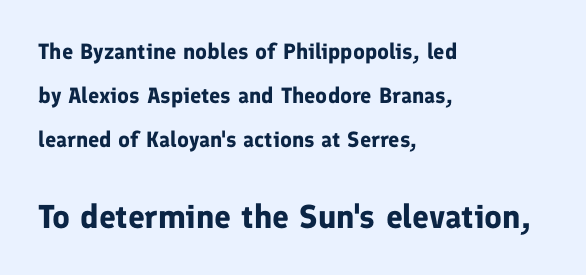
The image shows 33 px bold sans-serif type, upright; set left-aligned, loose line spacing (1.99x), normal letter spacing, not underlined; the second (bottom) block is 1.5x larger; low stroke contrast and a medium x-height.
